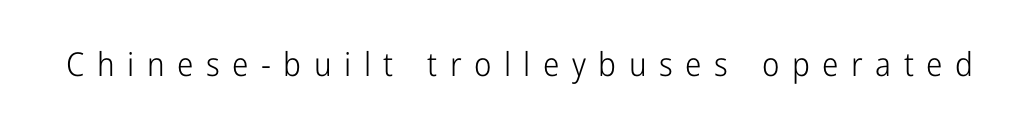
The image shows 33 px light, condensed sans-serif type, upright; set unusually wide letter spacing (+0.38 em), not underlined; low stroke contrast and a medium x-height.
